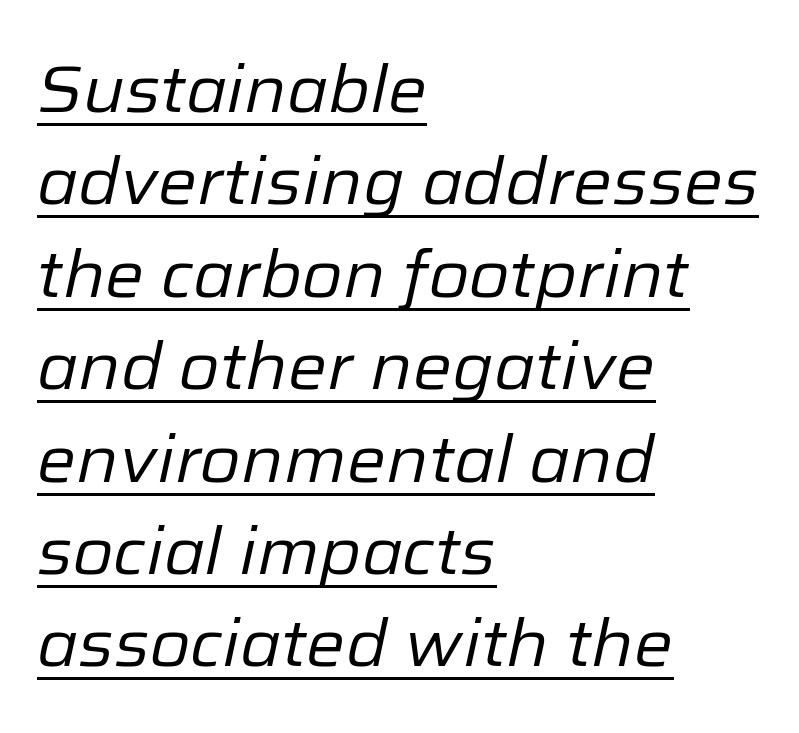
{"italic": "yes", "lean": "right", "slant_degrees": 12, "bold": "no", "weight": "regular", "width": "normal", "stroke_contrast": "low", "x_height": "medium", "monospaced": "no", "underline": "yes", "align": "left", "line_spacing": "normal", "line_spacing_ratio": 1.4, "letter_spacing": "normal", "letter_spacing_em": 0.0, "glyph_px": 66}
